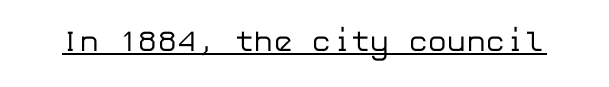
The image shows 29 px regular-weight sans-serif type, upright; set normal letter spacing, underlined; low stroke contrast and a medium x-height.
